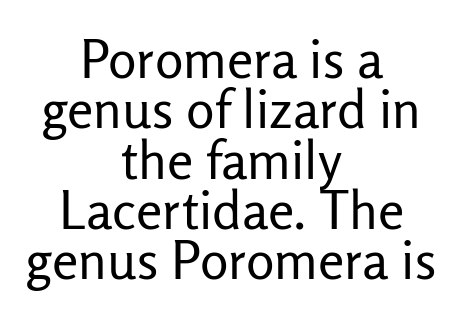
The image shows 53 px regular-weight sans-serif type, upright; set centered, tight line spacing (0.95x), normal letter spacing, not underlined; low stroke contrast and a medium x-height.
